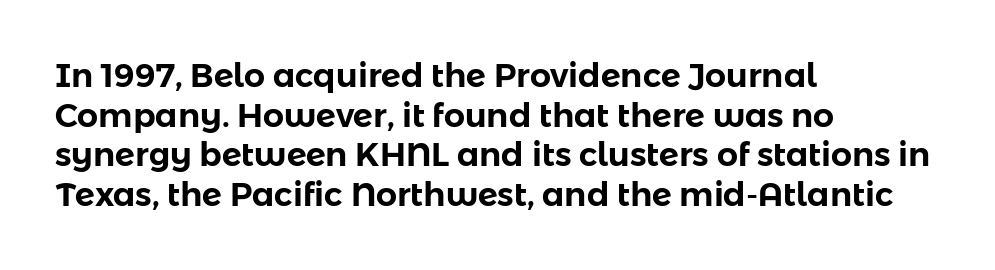
Examine the stroke ends and you'll find no serifs. Is the letter spacing exaggerated? No — it looks like the ordinary default. These lines stack with their left ends in a neat column. Nope, not italic — everything's standing straight. Underlining? Definitely not there.
